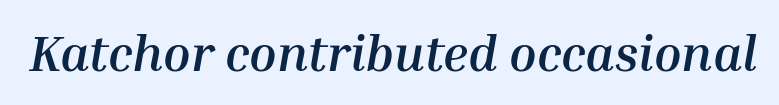
The image shows 50 px semibold type, italic (leaning right); set normal letter spacing, not underlined; medium stroke contrast and a medium x-height.
